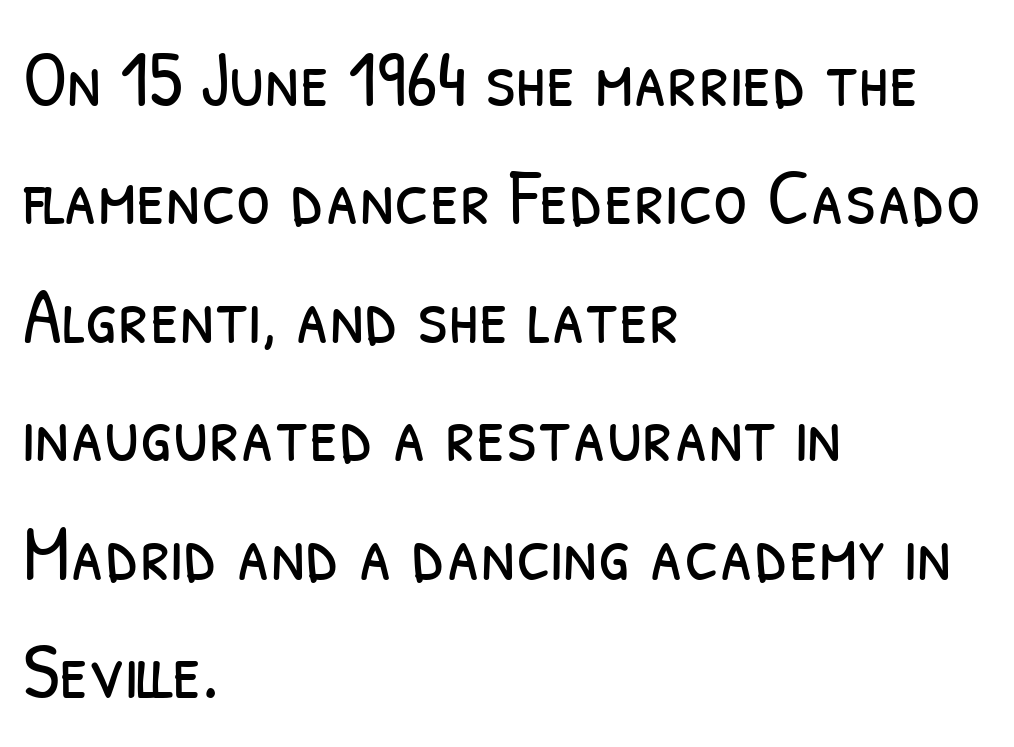
The image shows 79 px light, condensed sans-serif type; set left-aligned, normal line spacing (1.5x), normal letter spacing, not underlined; low stroke contrast and a medium x-height.
